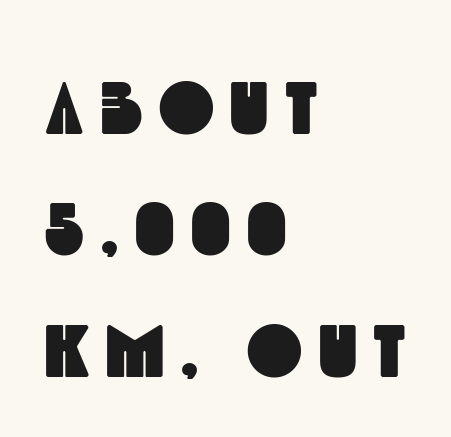
The image shows 74 px condensed sans-serif type; set left-aligned, normal line spacing (1.64x), unusually wide letter spacing (+0.23 em), not underlined; a large x-height.
